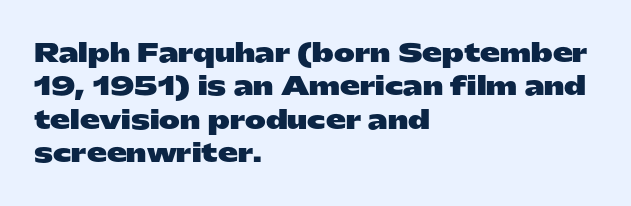
The image shows 25 px bold type, upright; set left-aligned, normal line spacing (1.34x), normal letter spacing, not underlined.
